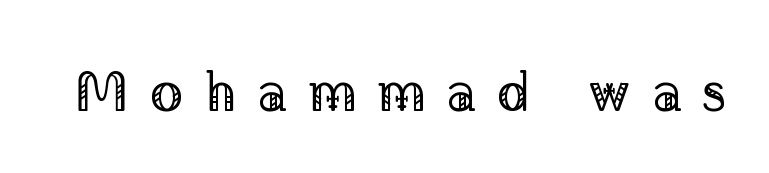
Style check: upright. No word sits above an underline. This sample uses expanded letter spacing, leaving extra air between glyphs. You could not count columns in this text — the font is proportionally spaced.
